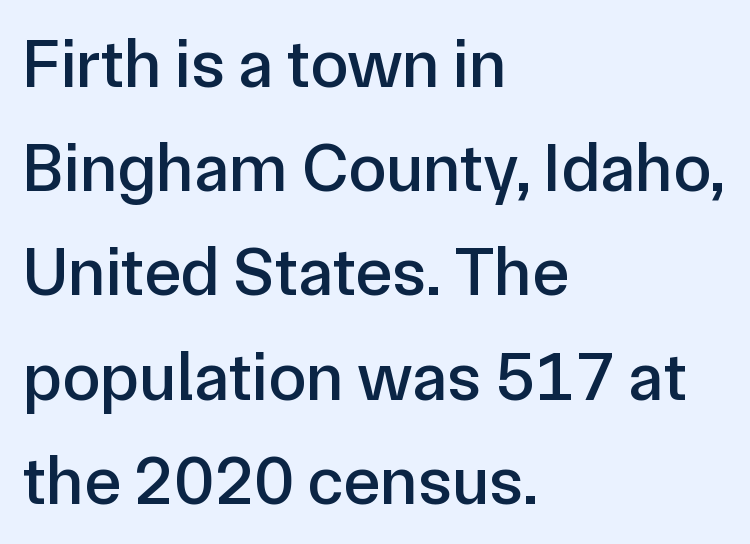
{"serif": "no", "italic": "no", "width": "normal", "stroke_contrast": "low", "x_height": "medium", "monospaced": "no", "underline": "no", "align": "left", "line_spacing": "normal", "line_spacing_ratio": 1.51, "letter_spacing": "normal", "letter_spacing_em": 0.0, "glyph_px": 69}
